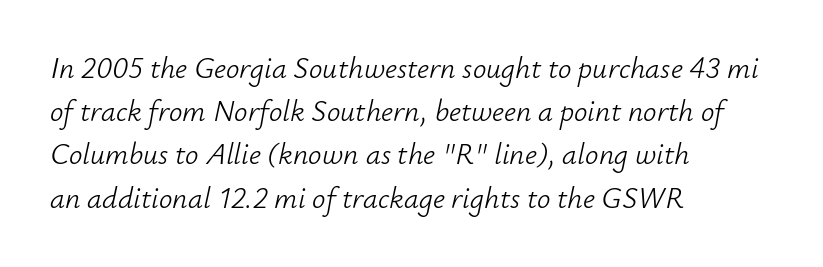
{"italic": "yes", "lean": "right", "slant_degrees": 12, "bold": "no", "weight": "light", "width": "normal", "stroke_contrast": "low", "x_height": "small", "monospaced": "no", "underline": "no", "align": "left", "line_spacing": "normal", "line_spacing_ratio": 1.44, "letter_spacing": "normal", "letter_spacing_em": 0.0, "glyph_px": 30}
